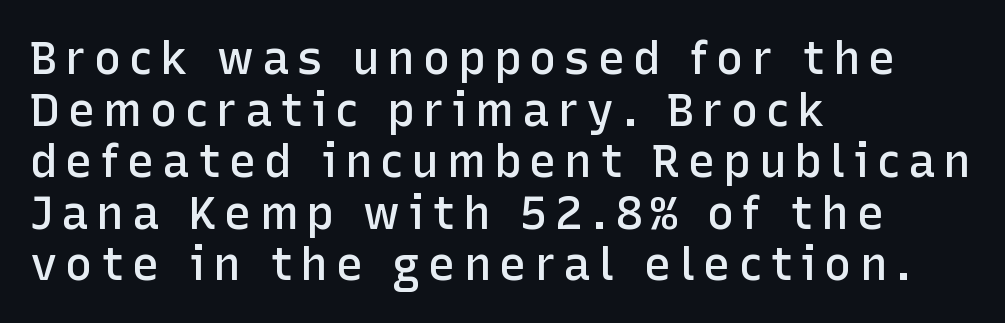
The image shows 46 px semibold sans-serif type, upright; set left-aligned, tight line spacing (1.12x), not underlined; low stroke contrast and a medium x-height.
